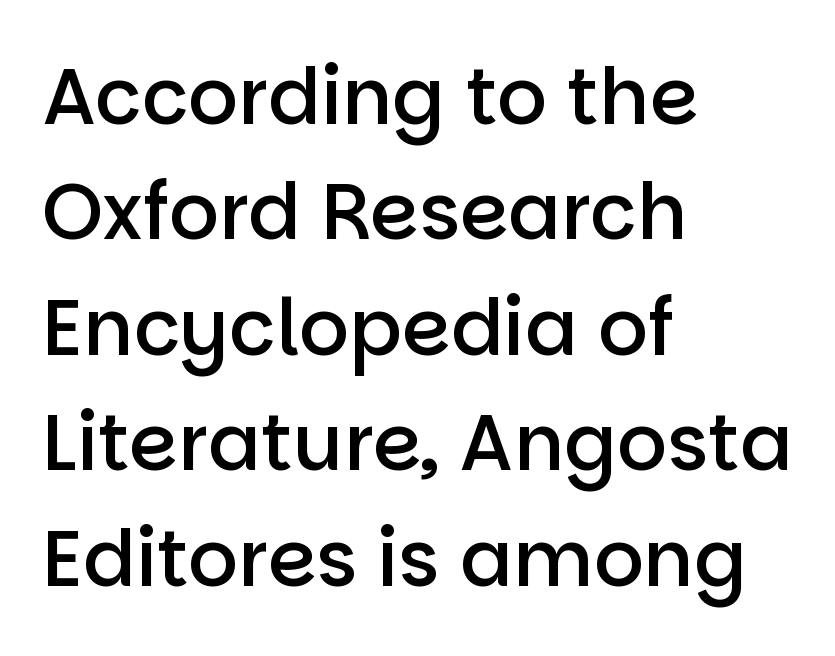
{"serif": "no", "italic": "no", "bold": "semi", "weight": "semibold", "width": "normal", "stroke_contrast": "low", "x_height": "large", "monospaced": "no", "underline": "no", "align": "left", "line_spacing": "normal", "line_spacing_ratio": 1.48, "letter_spacing": "normal", "letter_spacing_em": 0.0, "glyph_px": 78}
